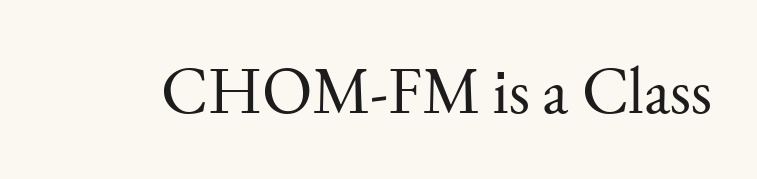
You could not count columns in this text — the font is proportionally spaced. Is this a sans? No — the strokes have serifs. The space beneath each line is pristine and unruled. How are the letters spaced? Ordinarily, with no added tracking.
